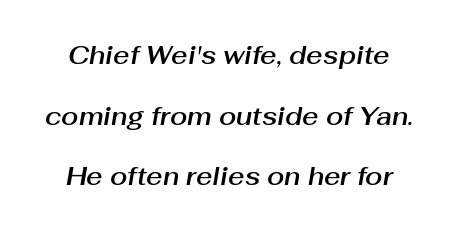
The image shows 25 px text type, italic (leaning right); set loose line spacing (2.43x), normal letter spacing, not underlined.
